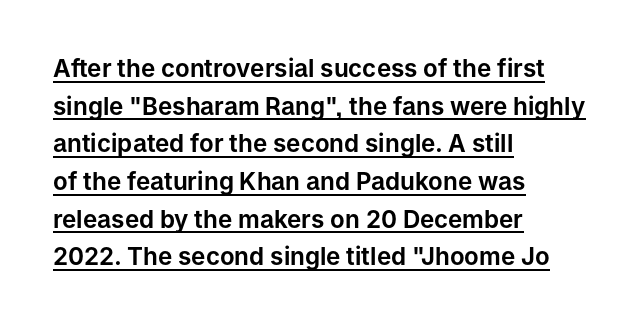
This sample uses an upright cut, with every glyph sitting square on the baseline. Tracking here is standard; glyphs follow each other at the usual distance. The rendering uses a moderate line-height, typical for paragraphs. Horizontal alignment here is leftward, the default for most running prose. Emphasis is given by a line drawn under the lettering.
